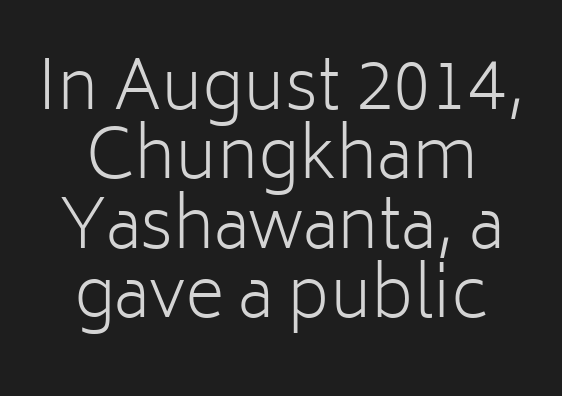
{"serif": "no", "italic": "no", "bold": "no", "weight": "light", "width": "normal", "stroke_contrast": "low", "x_height": "medium", "monospaced": "no", "underline": "no", "align": "center", "line_spacing": "tight", "line_spacing_ratio": 1.02, "letter_spacing": "normal", "letter_spacing_em": 0.0, "glyph_px": 68}
